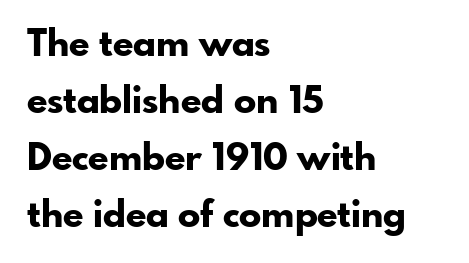
{"serif": "no", "italic": "no", "bold": "yes", "weight": "bold", "width": "normal", "stroke_contrast": "low", "x_height": "small", "monospaced": "no", "underline": "no", "align": "left", "line_spacing": "normal", "line_spacing_ratio": 1.54, "letter_spacing": "normal", "letter_spacing_em": 0.0, "glyph_px": 37}
